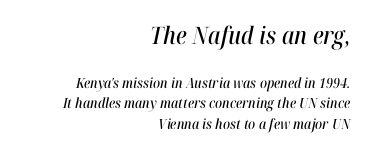
Q: Is the text italic (slanted)? A: Yes, it leans right by about 12 degrees.
Q: Is the text underlined? A: No.
Q: How is the paragraph aligned? A: Right-aligned.
Q: Is the spacing between letters normal or unusually wide? A: Normal.
Q: Is the spacing between lines tight, normal or loose? A: Normal.
Q: Which block of text is set in a larger size, the first (top) or the second (bottom)? A: The first (top) one.
